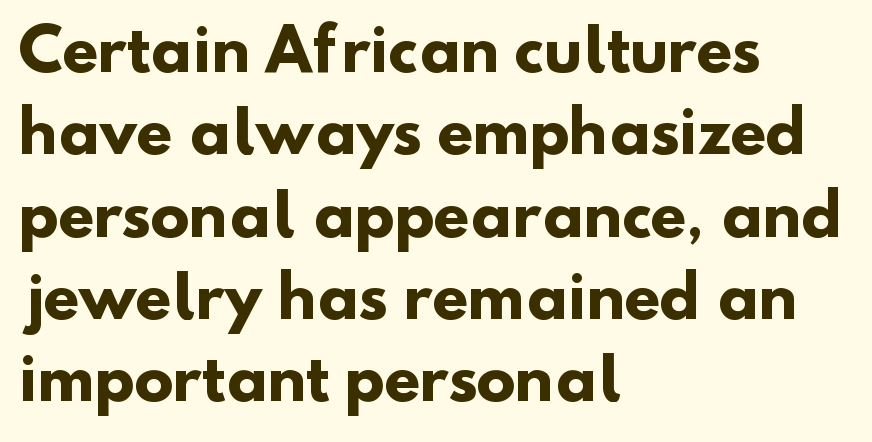
{"serif": "no", "bold": "yes", "weight": "heavy", "width": "normal", "stroke_contrast": "low", "x_height": "small", "monospaced": "no", "underline": "no", "align": "left", "line_spacing": "normal", "line_spacing_ratio": 1.42, "letter_spacing": "normal", "letter_spacing_em": 0.0, "glyph_px": 58}
